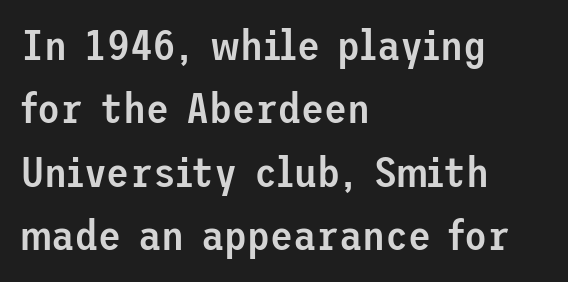
Q: Is the text bold? A: Semi-bold.
Q: Is the text italic (slanted)? A: No, it is upright.
Q: Is the typeface a serif or a sans-serif typeface? A: Sans-serif.
Q: Is the text underlined? A: No.
Q: How is the paragraph aligned? A: Left-aligned.
Q: Is the spacing between letters normal or unusually wide? A: Normal.
Q: Is the spacing between lines tight, normal or loose? A: Normal.
Q: Width (condensed, normal, or wide)? A: Normal.
Q: Stroke contrast? A: Low.
Q: x-height? A: Medium.
